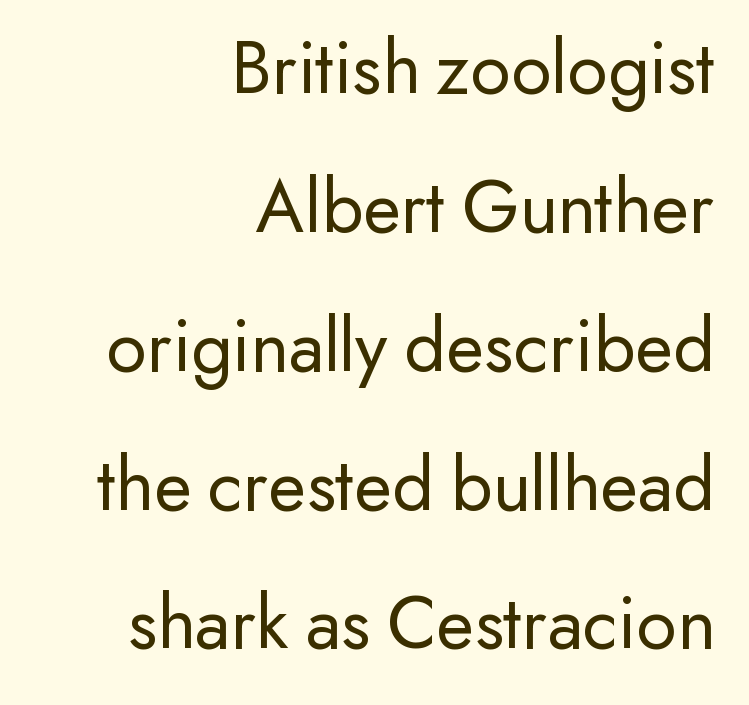
Q: Is the text bold? A: No.
Q: Is the text italic (slanted)? A: No, it is upright.
Q: Is the typeface a serif or a sans-serif typeface? A: Sans-serif.
Q: Is the text underlined? A: No.
Q: How is the paragraph aligned? A: Right-aligned.
Q: Is the spacing between letters normal or unusually wide? A: Normal.
Q: Width (condensed, normal, or wide)? A: Normal.
Q: Stroke contrast? A: Low.
Q: x-height? A: Small.
Q: Monospaced? A: No.
